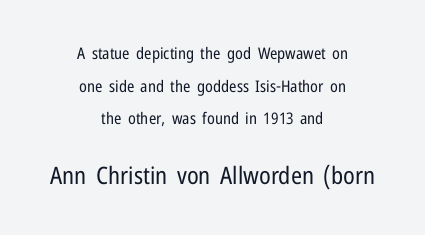
Q: Is the text bold? A: No.
Q: Is the text italic (slanted)? A: No, it is upright.
Q: Is the text underlined? A: No.
Q: How is the paragraph aligned? A: Centered.
Q: Is the spacing between letters normal or unusually wide? A: Normal.
Q: Is the spacing between lines tight, normal or loose? A: Loose.
Q: Which block of text is set in a larger size, the first (top) or the second (bottom)? A: The second (bottom) one.
